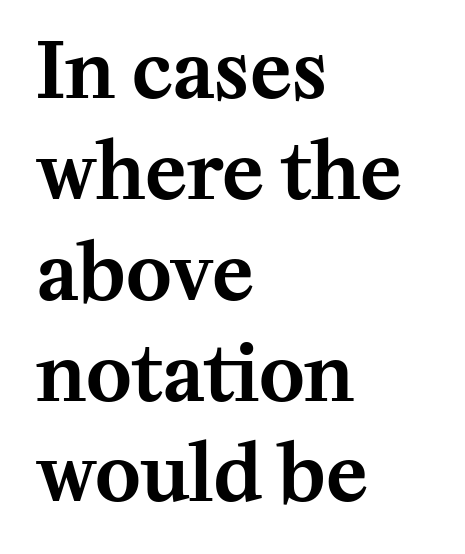
The image shows 77 px serif type, upright; set left-aligned, normal line spacing (1.31x), normal letter spacing, not underlined; medium stroke contrast and a medium x-height.
